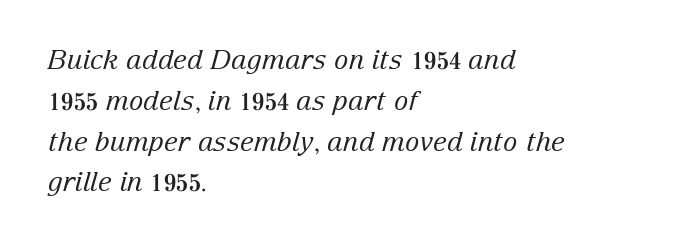
Q: Is the text bold? A: No.
Q: Is the text italic (slanted)? A: Yes, it leans right by about 15 degrees.
Q: Is the text underlined? A: No.
Q: How is the paragraph aligned? A: Left-aligned.
Q: Is the spacing between letters normal or unusually wide? A: Normal.
Q: Is the spacing between lines tight, normal or loose? A: Normal.
